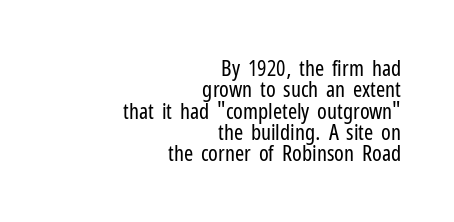
The image shows 22 px text type, upright; set right-aligned, tight line spacing (0.97x), normal letter spacing, not underlined.
